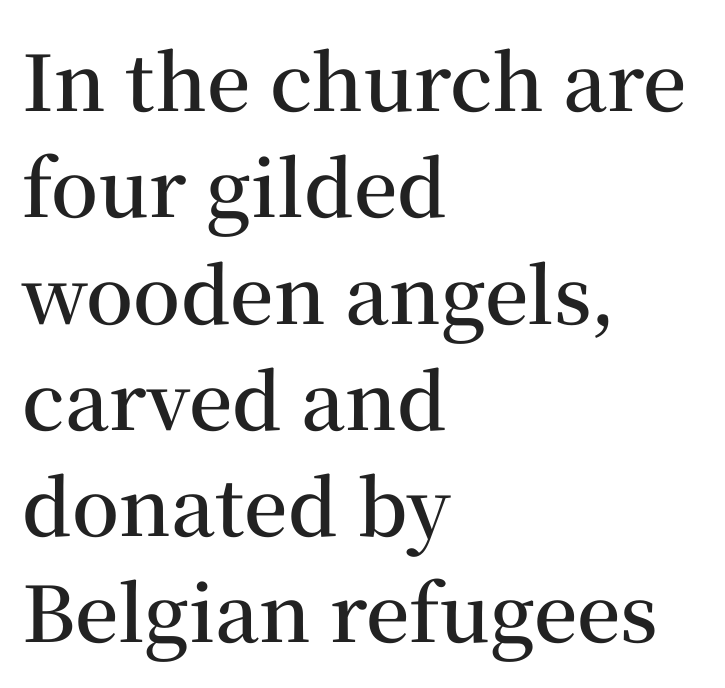
{"serif": "yes", "italic": "no", "bold": "semi", "weight": "semibold", "width": "normal", "stroke_contrast": "medium", "x_height": "medium", "monospaced": "no", "underline": "no", "align": "left", "line_spacing": "normal", "line_spacing_ratio": 1.38, "letter_spacing": "normal", "letter_spacing_em": 0.0, "glyph_px": 77}
